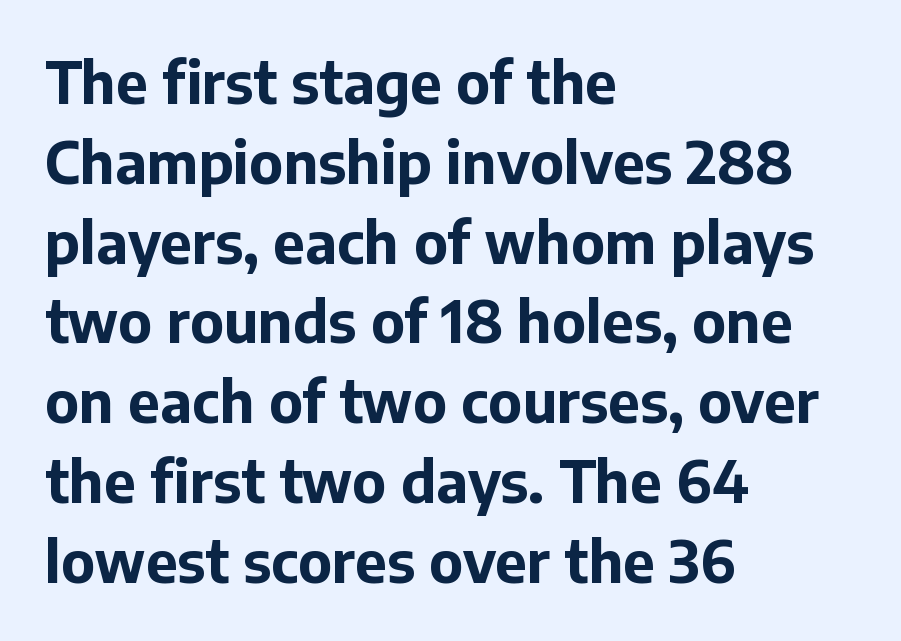
The image shows 57 px bold sans-serif type, upright; set left-aligned, normal line spacing (1.4x), normal letter spacing, not underlined; low stroke contrast and a medium x-height.
